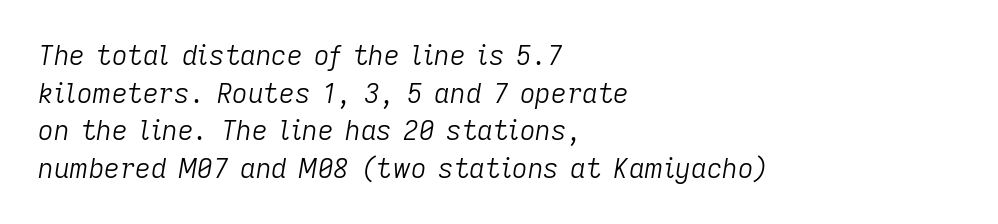
The letterforms sit shoulder to shoulder at normal distance. Stroke mass is kept to a normal reading level or below. Honestly, there is no underline to notice here at all. Style check: oblique. The space between consecutive lines is moderate.
